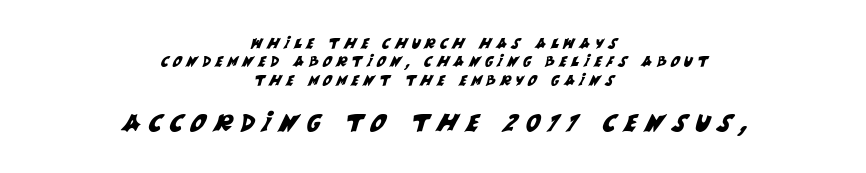
The image shows 24 px text type; set centered, normal line spacing (1.31x), unusually wide letter spacing (+0.34 em), not underlined; the second (bottom) block is 1.71x larger.
